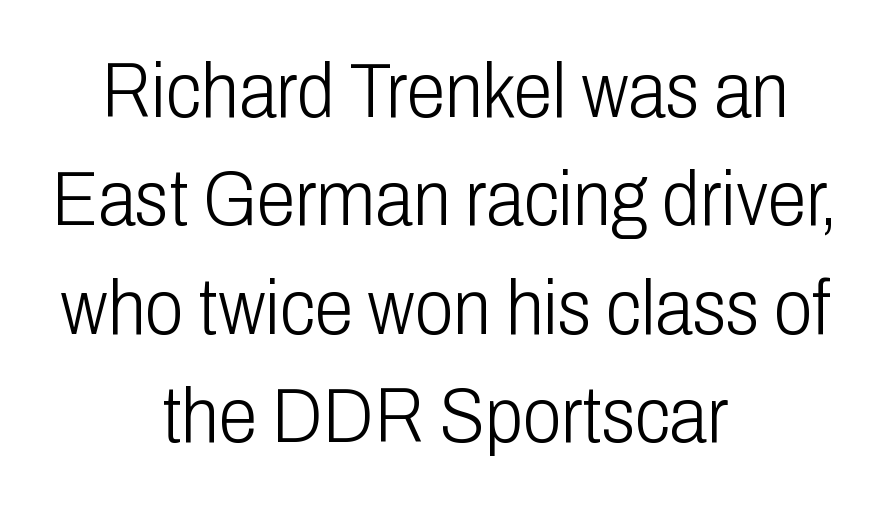
{"serif": "no", "italic": "no", "bold": "no", "weight": "light", "width": "condensed", "stroke_contrast": "low", "x_height": "medium", "monospaced": "no", "underline": "no", "align": "center", "line_spacing": "normal", "line_spacing_ratio": 1.39, "letter_spacing": "normal", "letter_spacing_em": 0.0, "glyph_px": 78}
